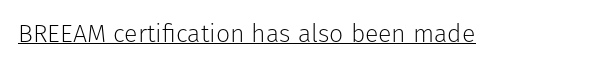
Q: Is the text bold? A: No.
Q: Is the text italic (slanted)? A: No, it is upright.
Q: Is the text underlined? A: Yes.
Q: Is the spacing between letters normal or unusually wide? A: Normal.
